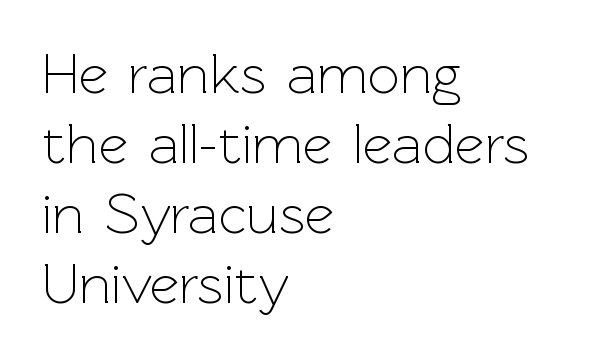
Italic? Not at all — the glyphs are vertical. Here the designer chose a conventional face with non-uniform glyph widths. Spacing between characters is what you'd get straight out of the box. The passage shown is typeset with a sans-serif family. Clear beneath every line of the passage.
